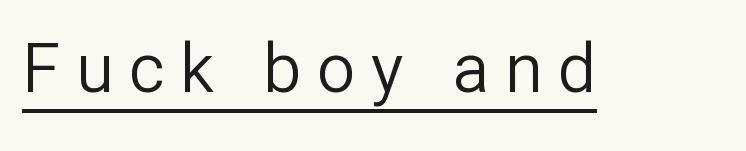
Every word sits above its own underline. Varying glyph widths throughout — classic text-font behaviour. The axis of the letterforms is exactly vertical. Serifs: no, the terminals of the letterforms are clean.
